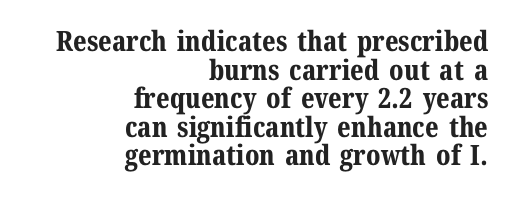
Q: Is the text bold? A: Yes.
Q: Is the text italic (slanted)? A: No, it is upright.
Q: Is the typeface a serif or a sans-serif typeface? A: Serif.
Q: Is the text underlined? A: No.
Q: How is the paragraph aligned? A: Right-aligned.
Q: Is the spacing between letters normal or unusually wide? A: Normal.
Q: Is the spacing between lines tight, normal or loose? A: Tight.
Q: Width (condensed, normal, or wide)? A: Normal.
Q: Stroke contrast? A: Medium.
Q: x-height? A: Medium.
Q: Monospaced? A: No.
